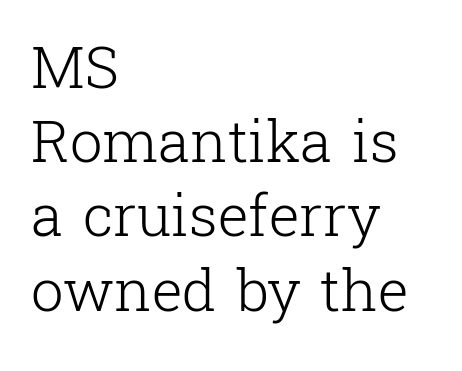
The image shows 58 px light serif type, upright; set left-aligned, normal line spacing (1.28x), normal letter spacing, not underlined; low stroke contrast and a medium x-height.
